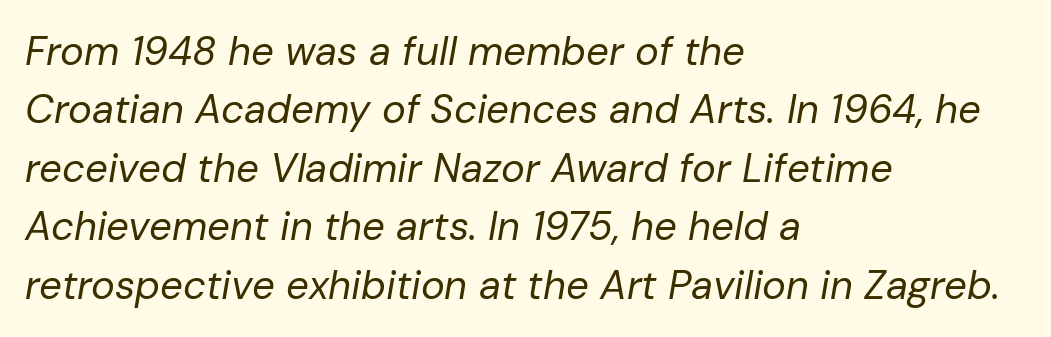
{"italic": "yes", "lean": "right", "slant_degrees": 10, "bold": "no", "weight": "regular", "width": "normal", "stroke_contrast": "low", "x_height": "medium", "monospaced": "no", "underline": "no", "align": "left", "line_spacing": "normal", "line_spacing_ratio": 1.46, "letter_spacing": "normal", "letter_spacing_em": 0.0, "glyph_px": 40}
